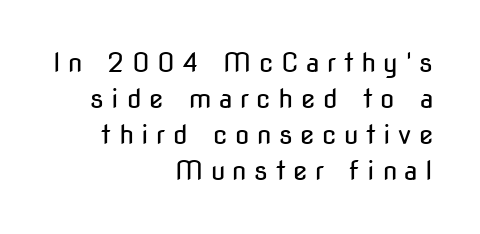
The font sits on the lighter half of the weight spectrum, regular included. The typography opts for an upright posture over an oblique one. The rag falls on the left side of this text block. The horizontal fit of the characters is loose and conspicuously gappy. Normally led — the rows are evenly, conventionally spaced. The gap between lines stays unmarked.
